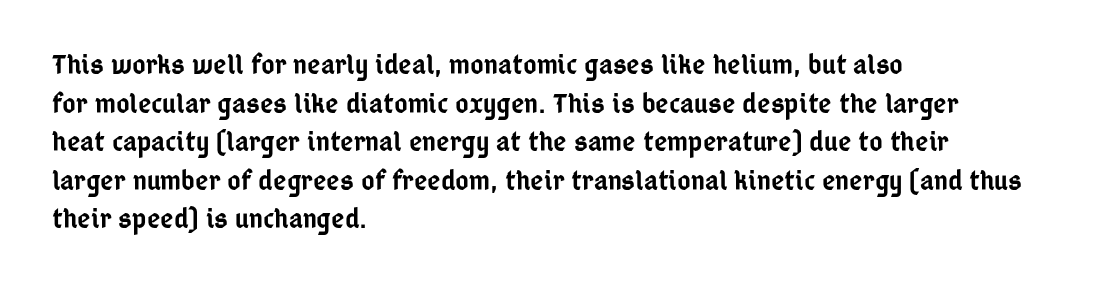
Q: Is the text bold? A: Semi-bold.
Q: Is the text italic (slanted)? A: No, it is upright.
Q: Is the typeface a serif or a sans-serif typeface? A: Sans-serif.
Q: Is the text underlined? A: No.
Q: How is the paragraph aligned? A: Left-aligned.
Q: Is the spacing between letters normal or unusually wide? A: Normal.
Q: Is the spacing between lines tight, normal or loose? A: Normal.
Q: Width (condensed, normal, or wide)? A: Condensed.
Q: Stroke contrast? A: Low.
Q: x-height? A: Medium.
Q: Monospaced? A: No.
